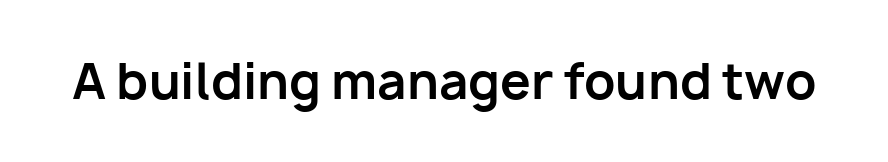
Caption: bold face, heavy strokes. The space beneath each line is pristine and unruled. The letters advance in unequal steps, a hallmark of proportional type. You can tell from the bare stems that sans-serif type was used. If you drew a line through each stem, it would be perfectly vertical.
